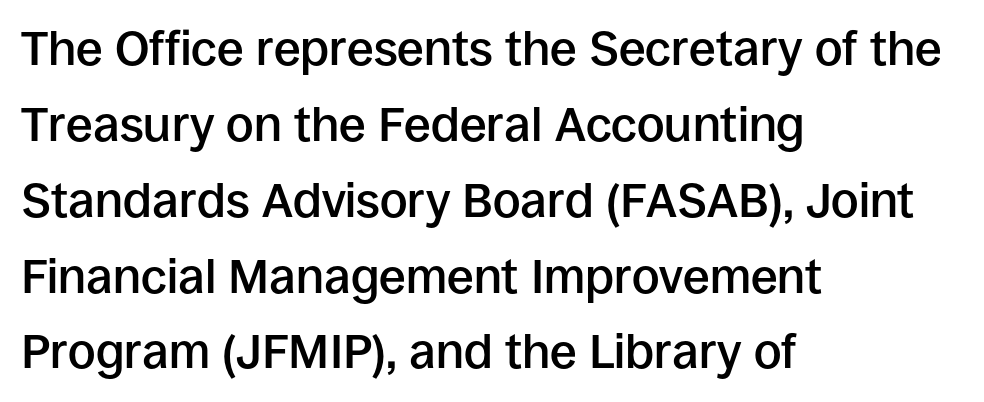
The image shows 48 px semibold sans-serif type, upright; set left-aligned, normal line spacing (1.58x), normal letter spacing, not underlined; low stroke contrast and a large x-height.
